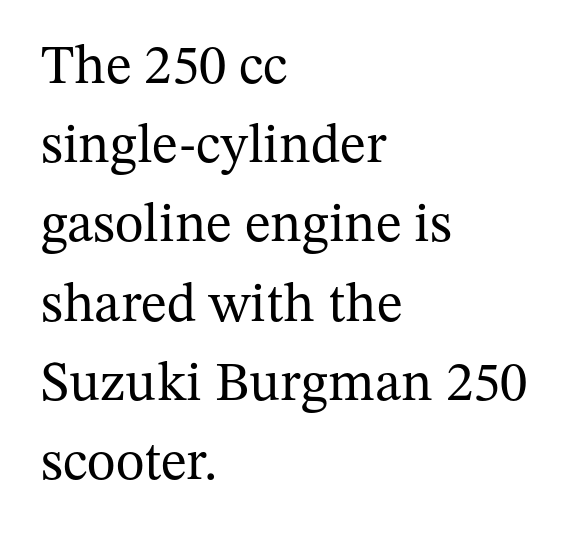
{"serif": "yes", "italic": "no", "bold": "no", "weight": "regular", "width": "normal", "stroke_contrast": "medium", "x_height": "medium", "monospaced": "no", "underline": "no", "align": "left", "line_spacing": "normal", "line_spacing_ratio": 1.44, "letter_spacing": "normal", "letter_spacing_em": 0.0, "glyph_px": 55}
